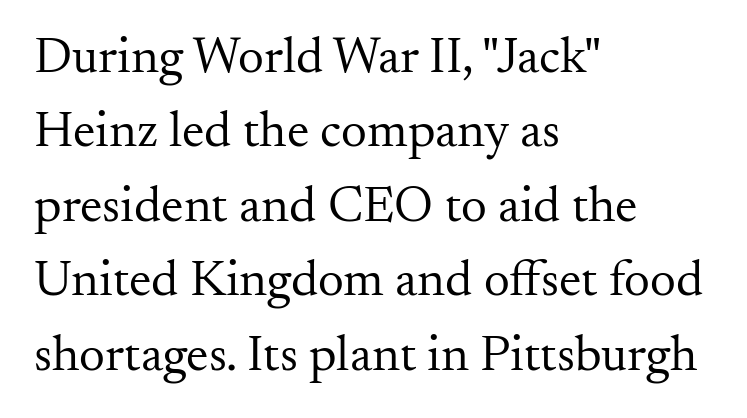
The image shows 51 px regular-weight serif type, upright; set left-aligned, normal line spacing (1.46x), normal letter spacing, not underlined; medium stroke contrast and a small x-height.
